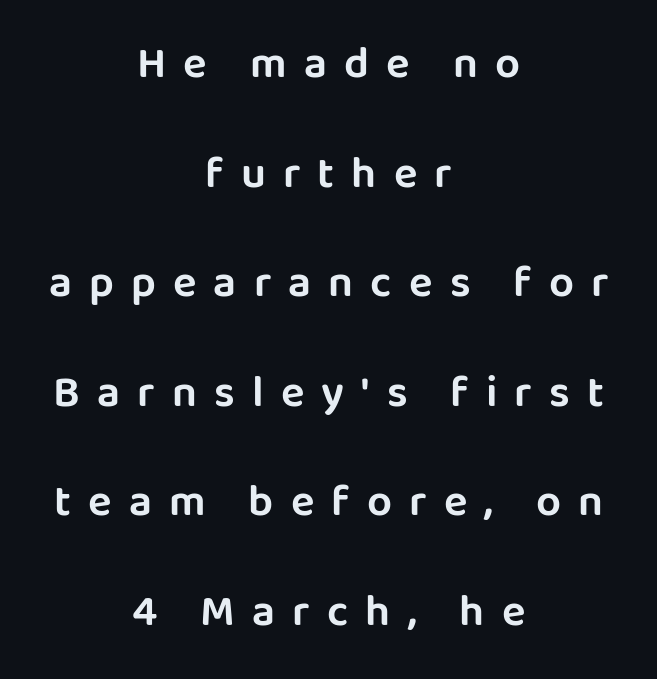
The image shows 44 px sans-serif type, upright; set centered, loose line spacing (2.49x), unusually wide letter spacing (+0.39 em), not underlined; low stroke contrast and a large x-height.
